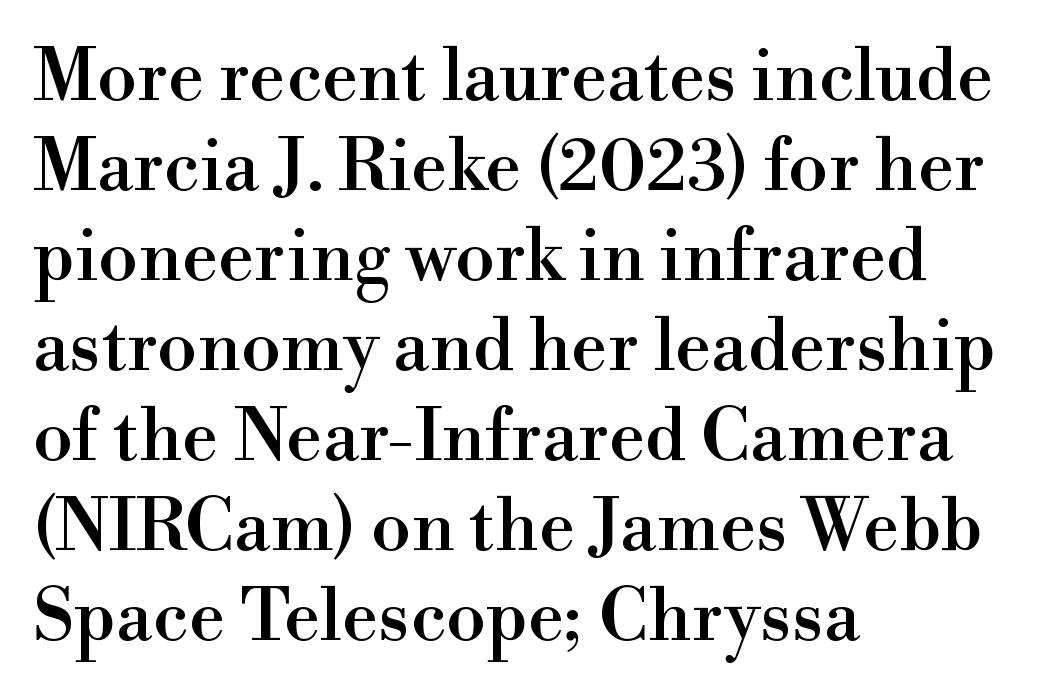
{"serif": "yes", "italic": "no", "width": "normal", "stroke_contrast": "high", "x_height": "small", "monospaced": "no", "underline": "no", "align": "left", "line_spacing": "normal", "line_spacing_ratio": 1.25, "letter_spacing": "normal", "letter_spacing_em": 0.0, "glyph_px": 72}
